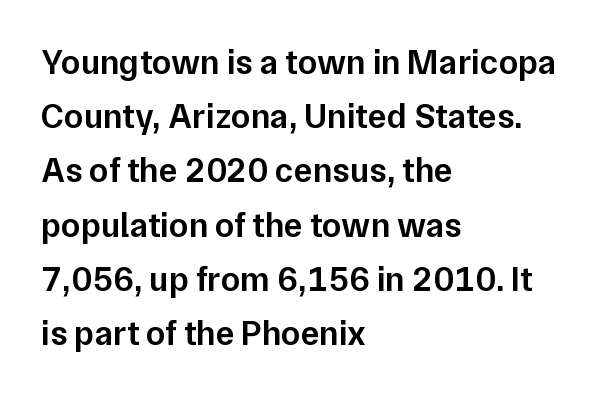
Q: Is the text bold? A: Semi-bold.
Q: Is the text italic (slanted)? A: No, it is upright.
Q: Is the typeface a serif or a sans-serif typeface? A: Sans-serif.
Q: Is the text underlined? A: No.
Q: How is the paragraph aligned? A: Left-aligned.
Q: Is the spacing between letters normal or unusually wide? A: Normal.
Q: Is the spacing between lines tight, normal or loose? A: Normal.
Q: Width (condensed, normal, or wide)? A: Normal.
Q: Stroke contrast? A: Low.
Q: x-height? A: Medium.
Q: Monospaced? A: No.
